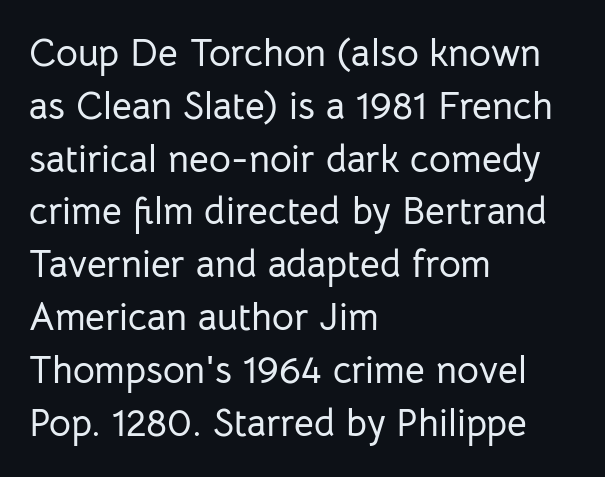
Q: Is the text italic (slanted)? A: No, it is upright.
Q: Is the typeface a serif or a sans-serif typeface? A: Sans-serif.
Q: Is the text underlined? A: No.
Q: How is the paragraph aligned? A: Left-aligned.
Q: Is the spacing between letters normal or unusually wide? A: Normal.
Q: Is the spacing between lines tight, normal or loose? A: Normal.
Q: Width (condensed, normal, or wide)? A: Normal.
Q: Stroke contrast? A: Low.
Q: x-height? A: Medium.
Q: Monospaced? A: No.
